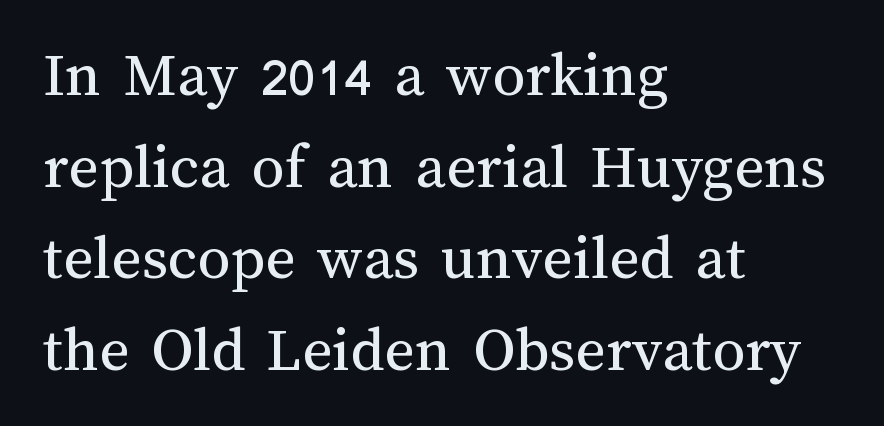
{"italic": "no", "bold": "no", "weight": "regular", "width": "normal", "stroke_contrast": "medium", "x_height": "medium", "monospaced": "no", "underline": "no", "align": "left", "line_spacing": "normal", "line_spacing_ratio": 1.41, "letter_spacing": "normal", "letter_spacing_em": 0.0, "glyph_px": 65}
